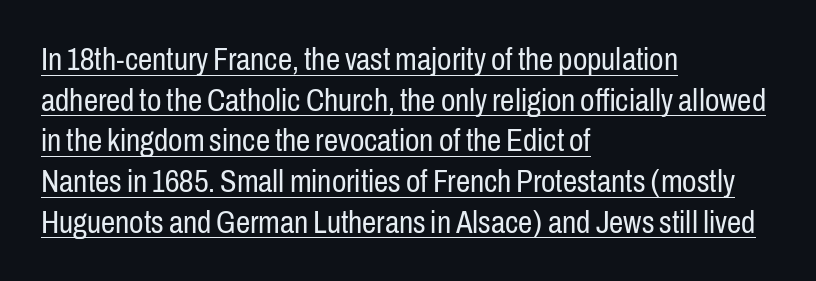
Q: Is the text bold? A: No.
Q: Is the text italic (slanted)? A: No, it is upright.
Q: Is the typeface a serif or a sans-serif typeface? A: Sans-serif.
Q: Is the text underlined? A: Yes.
Q: How is the paragraph aligned? A: Left-aligned.
Q: Is the spacing between letters normal or unusually wide? A: Normal.
Q: Is the spacing between lines tight, normal or loose? A: Normal.
Q: Width (condensed, normal, or wide)? A: Condensed.
Q: Stroke contrast? A: Low.
Q: x-height? A: Medium.
Q: Monospaced? A: No.
